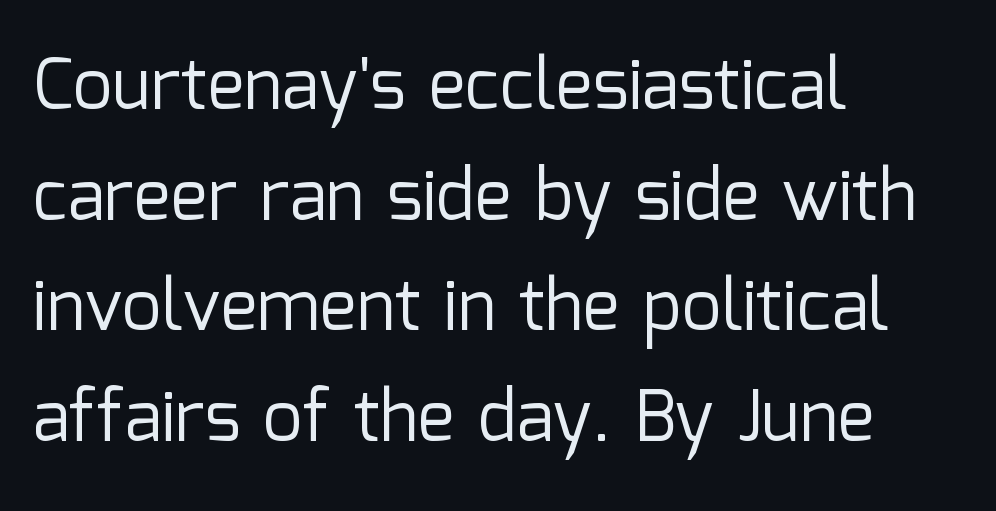
The axis of the letterforms is exactly vertical. Bold? No — there's no thickening of the strokes. The rendering anchors every line to the left-hand side. Character widths vary here, with narrow letters taking less room than wide ones.
